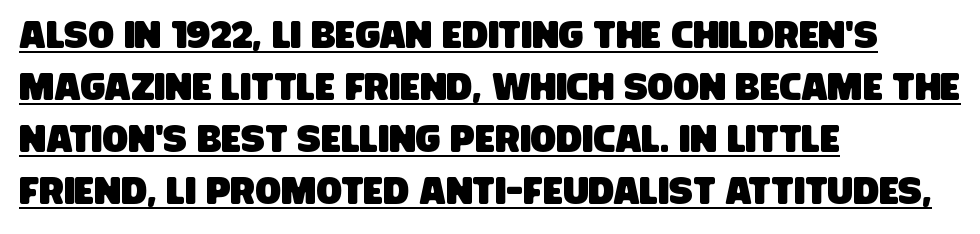
Q: Is the typeface a serif or a sans-serif typeface? A: Sans-serif.
Q: Is the text underlined? A: Yes.
Q: How is the paragraph aligned? A: Left-aligned.
Q: Is the spacing between letters normal or unusually wide? A: Normal.
Q: Is the spacing between lines tight, normal or loose? A: Normal.
Q: Width (condensed, normal, or wide)? A: Condensed.
Q: Stroke contrast? A: Low.
Q: x-height? A: Large.
Q: Monospaced? A: No.
